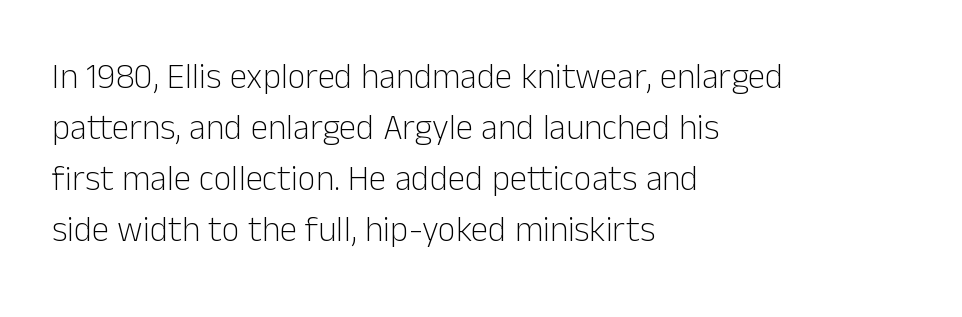
The font's upright variant was chosen for this text. Alignment: flush left. Stroke terminals: plain, sans-serif. These lines sit exactly where default settings would place them. The characters are drawn with everyday or finer stroke widths. The baseline area is clear.
